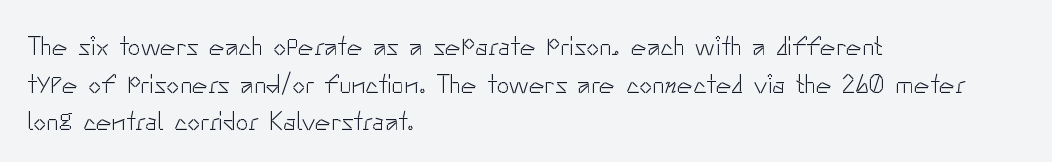
This sample is left-justified, so line endings fall wherever the words run out. Short note: letters normally spaced. These lines were composed using upright roman letters. Nothing heavy about these letters — not bold at all. The glyphs are unaccompanied by any horizontal stroke below them. Quick note: interline space is typical.
